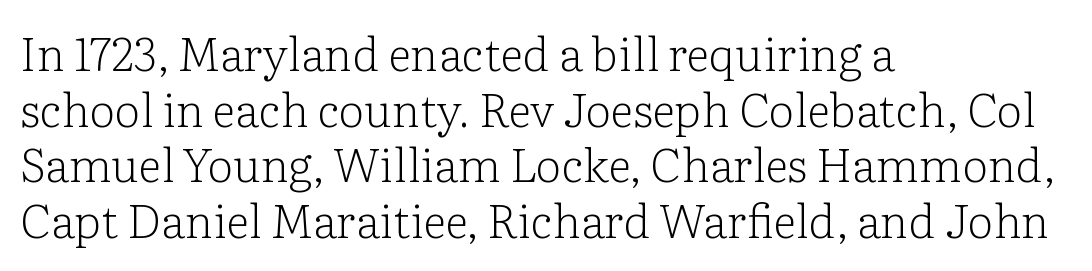
The image shows 46 px light serif type, upright; set left-aligned, line spacing 1.21x, normal letter spacing, not underlined; low stroke contrast and a medium x-height.
